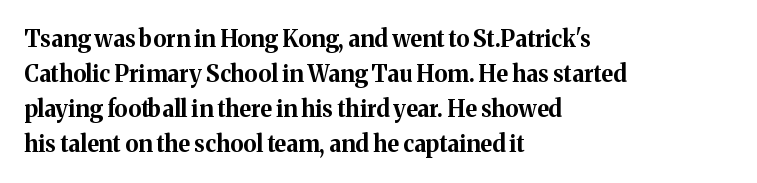
A normal amount of white space separates one row of letters from the next. The lines in this sample share a left origin and differ only in where they stop. Characters follow at the spacing the type designer built in. In terms of weight, the rendering is a true, heavy bold.
